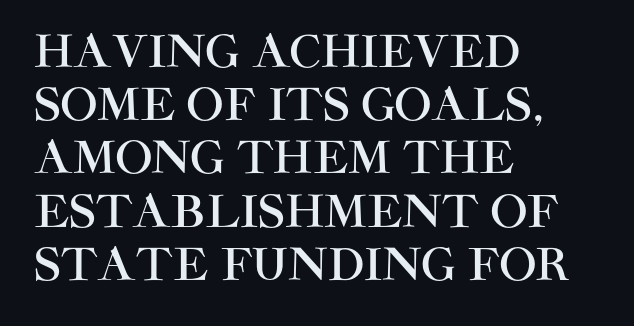
The image shows 44 px sans-serif type, upright; set left-aligned, line spacing 1.21x, normal letter spacing, not underlined; high stroke contrast and a large x-height.
